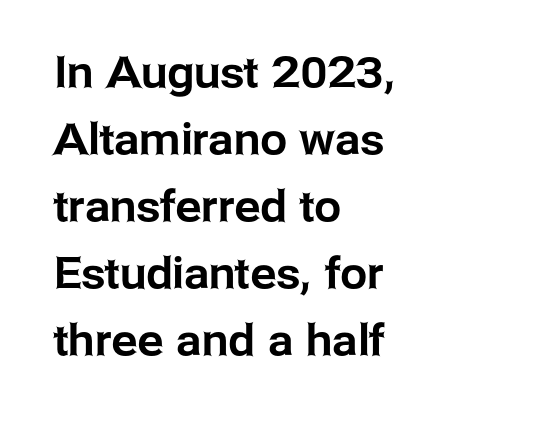
Q: Is the text italic (slanted)? A: No, it is upright.
Q: Is the typeface a serif or a sans-serif typeface? A: Sans-serif.
Q: Is the text underlined? A: No.
Q: How is the paragraph aligned? A: Left-aligned.
Q: Is the spacing between letters normal or unusually wide? A: Normal.
Q: Is the spacing between lines tight, normal or loose? A: Normal.
Q: Width (condensed, normal, or wide)? A: Normal.
Q: Stroke contrast? A: Low.
Q: x-height? A: Medium.
Q: Monospaced? A: No.
